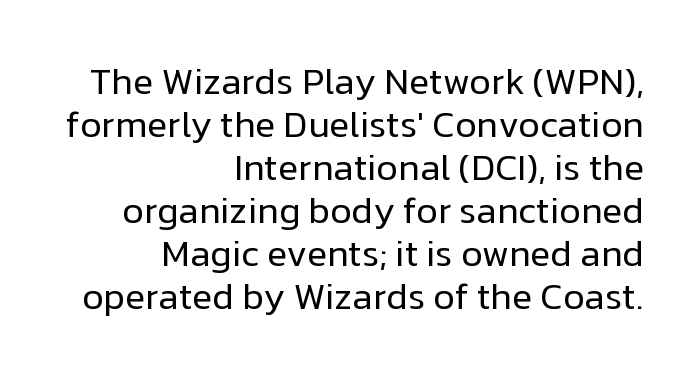
The image shows 37 px regular-weight sans-serif type, upright; set right-aligned, line spacing 1.16x, normal letter spacing, not underlined; low stroke contrast and a medium x-height.
